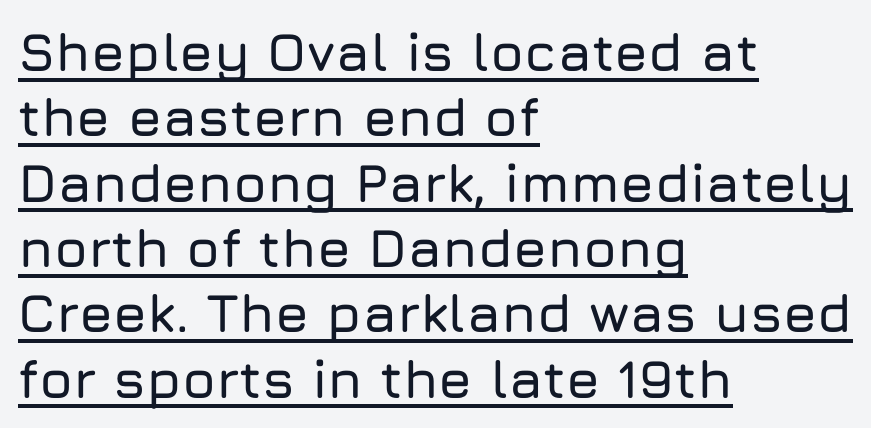
The image shows 54 px sans-serif type, upright; set left-aligned, line spacing 1.21x, normal letter spacing, underlined; low stroke contrast and a medium x-height.
